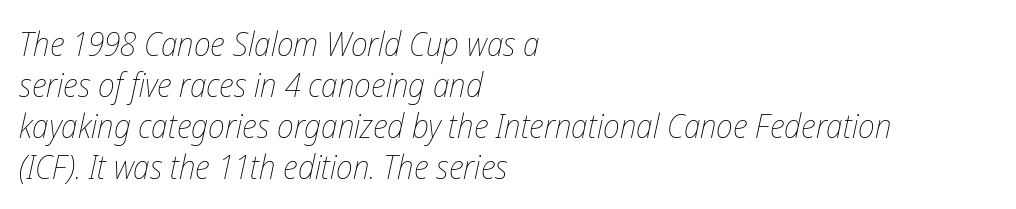
Looking at the ascenders, they clearly lean. The tracking reads as untouched default to a designer's eye. The strokes are not fattened; the text isn't bold. Each letter keeps its own natural width here, so spacing adapts to shape.
